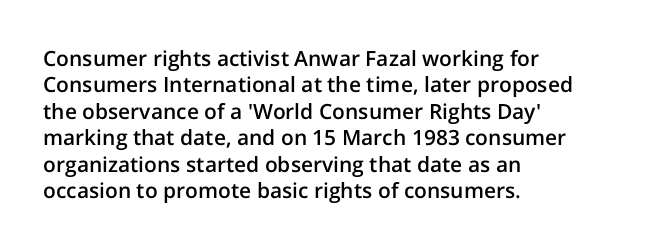
The image shows 21 px text type, upright; set left-aligned, normal line spacing (1.26x), normal letter spacing, not underlined.
